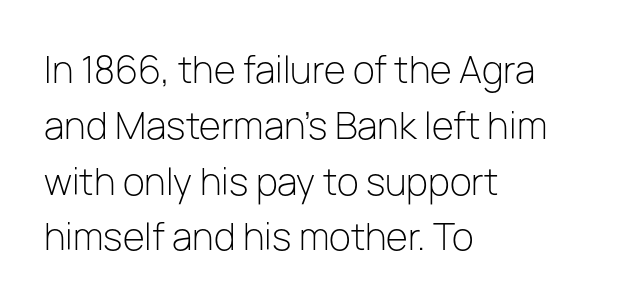
{"serif": "no", "italic": "no", "bold": "no", "weight": "light", "width": "normal", "stroke_contrast": "low", "x_height": "medium", "monospaced": "no", "underline": "no", "align": "left", "line_spacing": "normal", "line_spacing_ratio": 1.55, "letter_spacing": "normal", "letter_spacing_em": 0.0, "glyph_px": 36}
